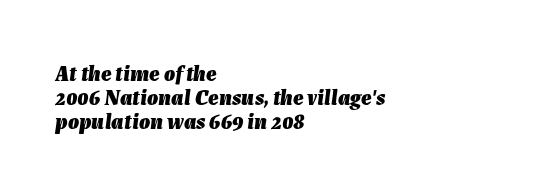
Q: Is the text bold? A: Yes.
Q: Is the text italic (slanted)? A: Yes, it leans right by about 7 degrees.
Q: Is the text underlined? A: No.
Q: How is the paragraph aligned? A: Left-aligned.
Q: Is the spacing between letters normal or unusually wide? A: Normal.
Q: Is the spacing between lines tight, normal or loose? A: Tight.
